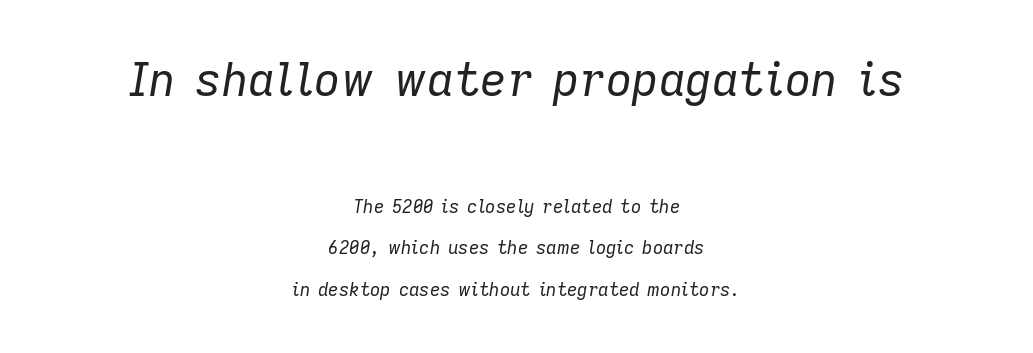
Q: Is the text bold? A: No.
Q: Is the text italic (slanted)? A: Yes, it leans right by about 9 degrees.
Q: Is the text underlined? A: No.
Q: How is the paragraph aligned? A: Centered.
Q: Is the spacing between letters normal or unusually wide? A: Normal.
Q: Is the spacing between lines tight, normal or loose? A: Loose.
Q: Which block of text is set in a larger size, the first (top) or the second (bottom)? A: The first (top) one.
Q: Width (condensed, normal, or wide)? A: Normal.
Q: Stroke contrast? A: Low.
Q: x-height? A: Medium.
Q: Monospaced? A: No.
